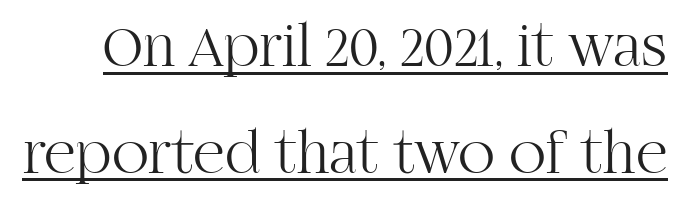
The lettering is marked with a stroke running underneath it. This sample has the flowing, uneven cadence of proportional lettering. The letterforms sit shoulder to shoulder at normal distance. These lines are composed in type with serifs. Ascenders rise straight up at ninety degrees.
